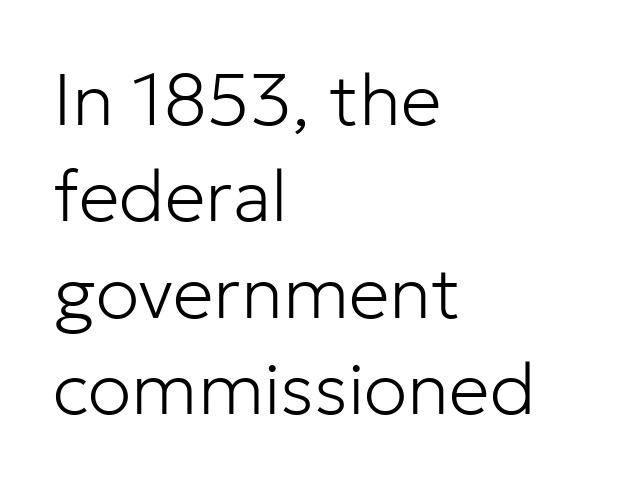
The image shows 73 px light sans-serif type, upright; set left-aligned, normal line spacing (1.32x), normal letter spacing, not underlined; low stroke contrast and a medium x-height.
